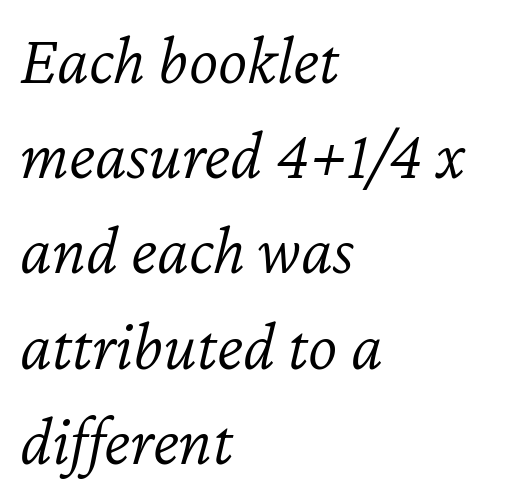
Q: Is the text bold? A: No.
Q: Is the text italic (slanted)? A: Yes, it leans right by about 12 degrees.
Q: Is the text underlined? A: No.
Q: How is the paragraph aligned? A: Left-aligned.
Q: Is the spacing between letters normal or unusually wide? A: Normal.
Q: Is the spacing between lines tight, normal or loose? A: Normal.
Q: Width (condensed, normal, or wide)? A: Normal.
Q: Stroke contrast? A: Low.
Q: x-height? A: Medium.
Q: Monospaced? A: No.
